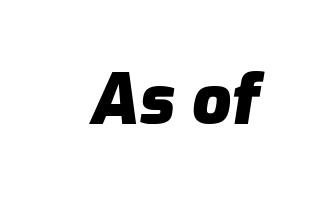
The image shows 69 px heavy type, italic (leaning right); set normal letter spacing, not underlined; low stroke contrast and a medium x-height.
